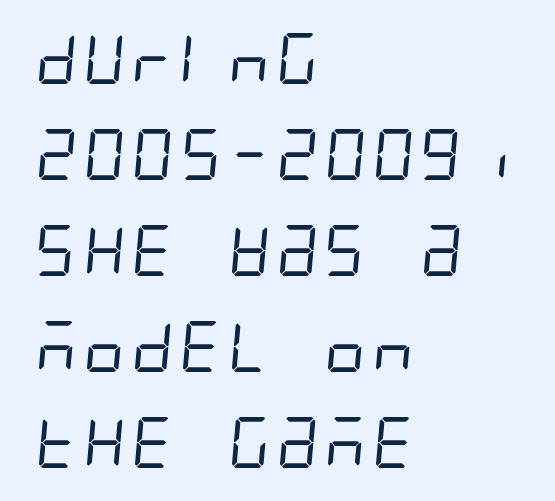
The image shows 51 px regular-weight, condensed sans-serif type; set left-aligned, line spacing 1.88x, normal letter spacing, not underlined; low stroke contrast and a large x-height.
